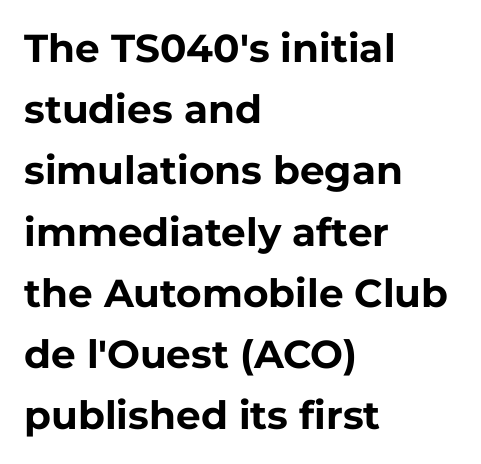
The image shows 39 px bold sans-serif type, upright; set left-aligned, normal line spacing (1.57x), normal letter spacing, not underlined; low stroke contrast and a medium x-height.
